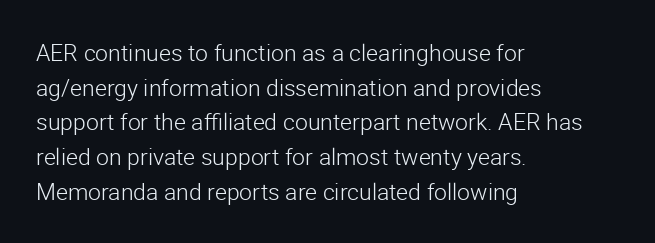
Vertical strokes here are truly vertical. Is the block centered? No — it sits flush against the left margin. Standard letterfit; no display-style spreading of the glyphs. This is not heavy type; no bold has been used.
